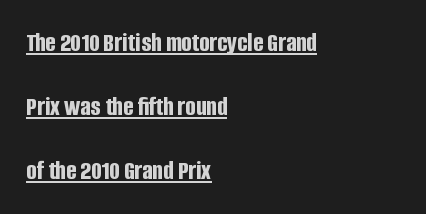
Is there an underline? Yes — a line sits under the letters. Italic: no, the glyphs are upright roman. The glyphs have the mass of a bold cut. The horizontal fit of the characters is conventional and even.
